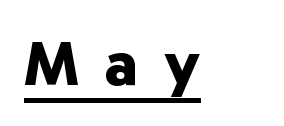
{"serif": "no", "bold": "yes", "weight": "bold", "width": "normal", "stroke_contrast": "low", "x_height": "medium", "monospaced": "no", "underline": "yes", "align": "left", "letter_spacing": "wide", "letter_spacing_em": 0.41, "glyph_px": 64}
